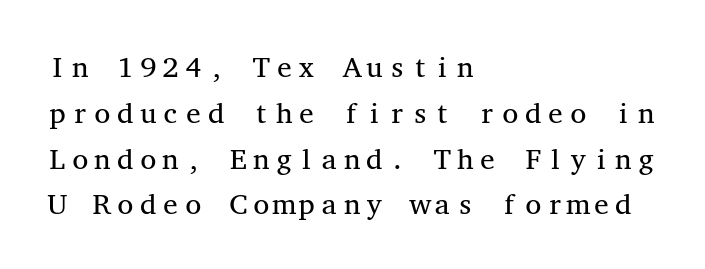
{"serif": "yes", "italic": "no", "bold": "no", "weight": "regular", "width": "wide", "stroke_contrast": "medium", "x_height": "medium", "monospaced": "yes", "underline": "no", "align": "left", "line_spacing": "normal", "line_spacing_ratio": 1.58, "letter_spacing": "normal", "letter_spacing_em": 0.0, "glyph_px": 29}
